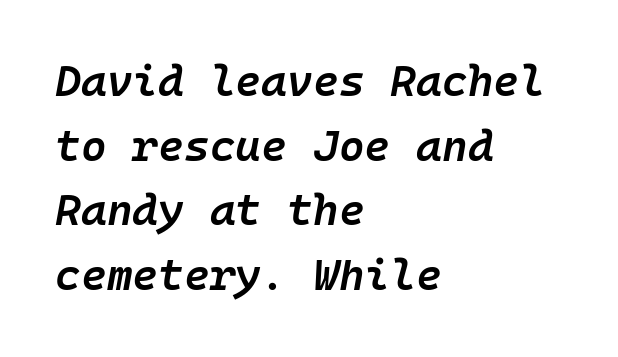
The image shows 44 px semibold type, italic (leaning right), monospaced; set left-aligned, normal line spacing (1.47x), normal letter spacing, not underlined; low stroke contrast and a medium x-height.
